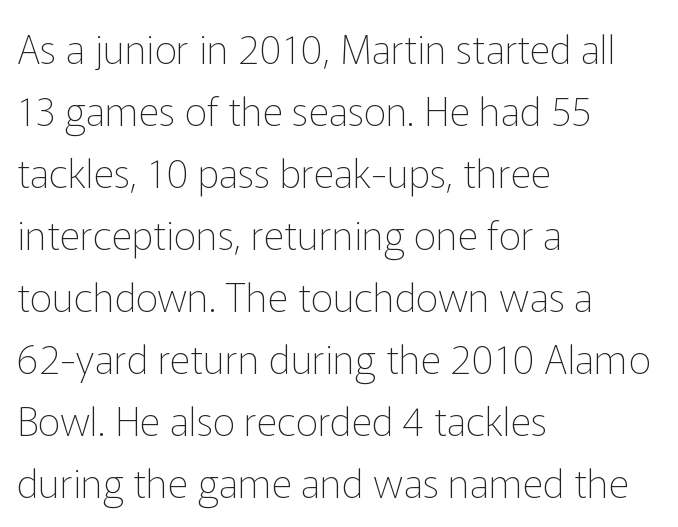
{"serif": "no", "italic": "no", "bold": "no", "weight": "thin", "width": "normal", "stroke_contrast": "low", "x_height": "medium", "monospaced": "no", "underline": "no", "align": "left", "line_spacing": "normal", "line_spacing_ratio": 1.55, "letter_spacing": "normal", "letter_spacing_em": 0.0, "glyph_px": 40}
